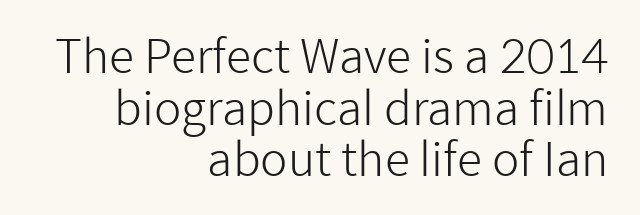
Q: Is the text bold? A: No.
Q: Is the text italic (slanted)? A: No, it is upright.
Q: Is the typeface a serif or a sans-serif typeface? A: Sans-serif.
Q: Is the text underlined? A: No.
Q: How is the paragraph aligned? A: Right-aligned.
Q: Is the spacing between letters normal or unusually wide? A: Normal.
Q: Is the spacing between lines tight, normal or loose? A: Tight.
Q: Width (condensed, normal, or wide)? A: Normal.
Q: Stroke contrast? A: Low.
Q: x-height? A: Medium.
Q: Monospaced? A: No.
